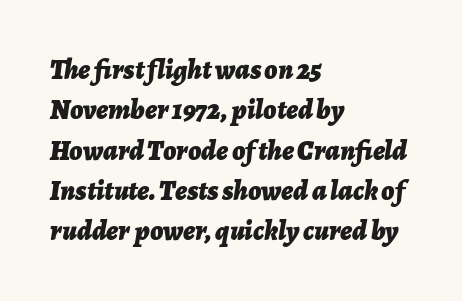
Q: Is the text bold? A: Yes.
Q: Is the text italic (slanted)? A: Yes, it leans right by about 7 degrees.
Q: Is the text underlined? A: No.
Q: How is the paragraph aligned? A: Left-aligned.
Q: Is the spacing between letters normal or unusually wide? A: Normal.
Q: Is the spacing between lines tight, normal or loose? A: Normal.
Q: Width (condensed, normal, or wide)? A: Normal.
Q: Stroke contrast? A: Low.
Q: x-height? A: Medium.
Q: Monospaced? A: No.
